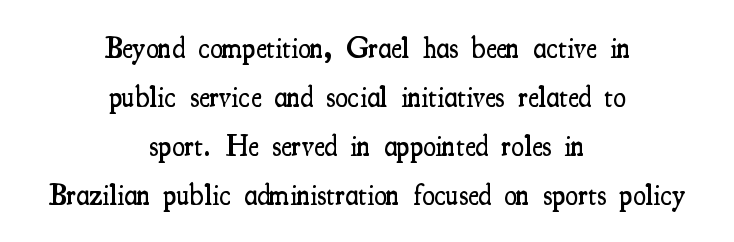
Do the characters align in a grid? No, the font is proportional. The gap between lines stays unmarked. Each letter's strokes conclude with small projecting serifs. Students, observe: this is what conventionally led text looks like.
